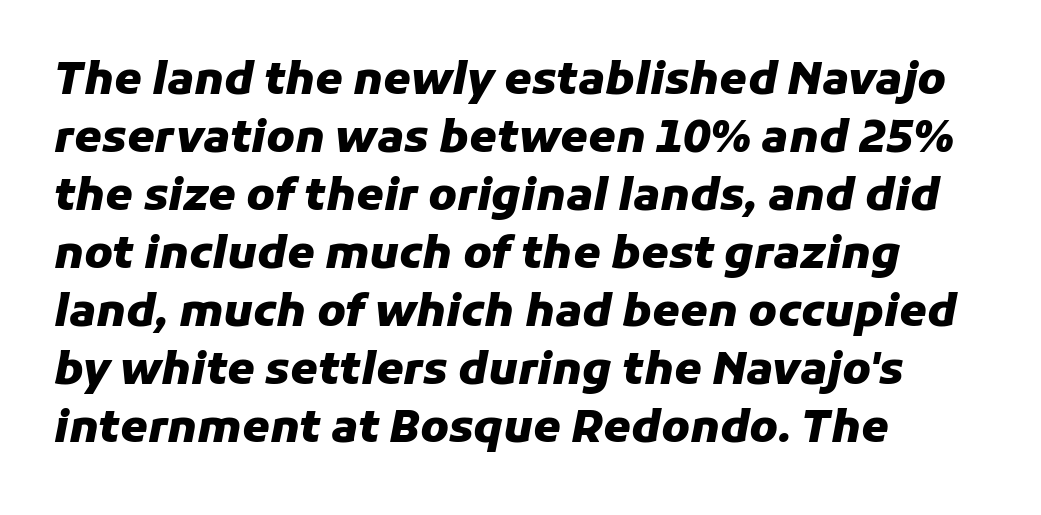
How would I describe the line gaps? Plain and ordinary. The gaps between neighbouring characters are ordinary and unremarkable. Each row of text sits above clean, open space. Is the type slanted? Yes — the strokes lean at a clear angle. In CSS terms this would be text-align: left. The passage shown is typed in a proportional face where columns would drift.
